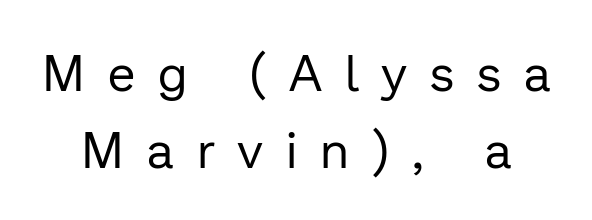
Q: Is the text bold? A: No.
Q: Is the text italic (slanted)? A: No, it is upright.
Q: Is the typeface a serif or a sans-serif typeface? A: Sans-serif.
Q: Is the text underlined? A: No.
Q: Is the spacing between letters normal or unusually wide? A: Unusually wide.
Q: Is the spacing between lines tight, normal or loose? A: Normal.
Q: Width (condensed, normal, or wide)? A: Normal.
Q: Stroke contrast? A: Low.
Q: x-height? A: Medium.
Q: Monospaced? A: No.
